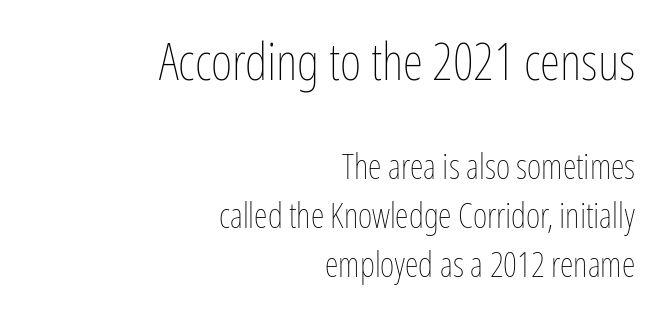
These lines stack with their right ends in a neat column. Posture: vertical. The typeface has the unassuming heft of standard copy or less. You could not count columns in this text — the font is proportionally spaced. Between these two stacked blocks, the higher one wins on size. Words float on clear page, feet unadorned.
